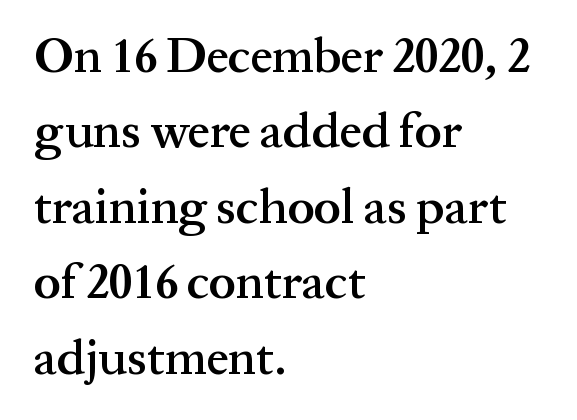
Looks like regular typesetting: each glyph gets only the width it needs. The space beneath each line is pristine and unruled. The leading is moderate, giving the passage an even texture. The type sits square on the baseline with zero lean. Observe the ordinary spacing: letters are neighbours, not strangers.
